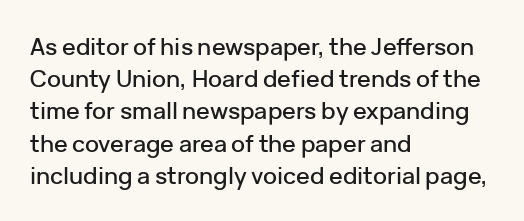
Q: Is the text italic (slanted)? A: No, it is upright.
Q: Is the text underlined? A: No.
Q: How is the paragraph aligned? A: Left-aligned.
Q: Is the spacing between letters normal or unusually wide? A: Normal.
Q: Is the spacing between lines tight, normal or loose? A: Normal.
